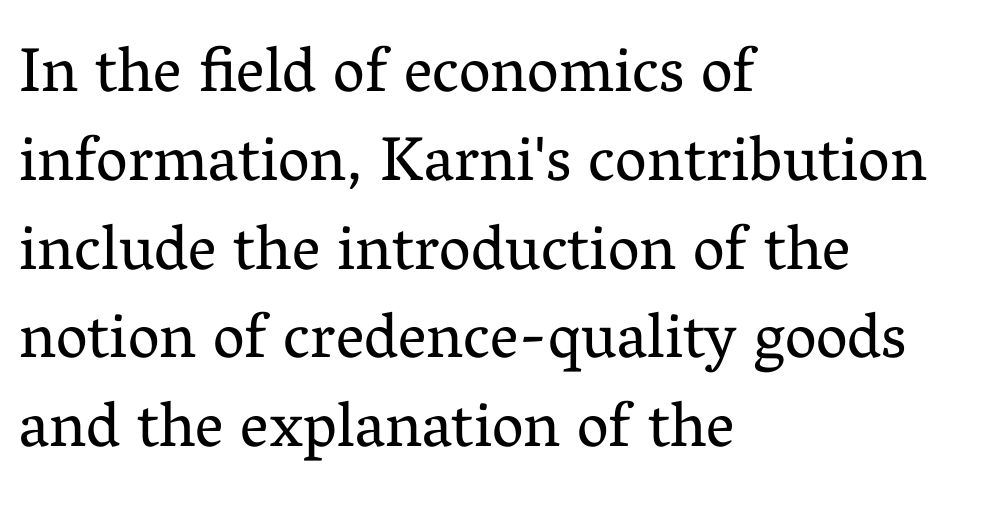
The image shows 63 px regular-weight serif type, upright; set left-aligned, normal line spacing (1.41x), normal letter spacing, not underlined; medium stroke contrast and a medium x-height.
